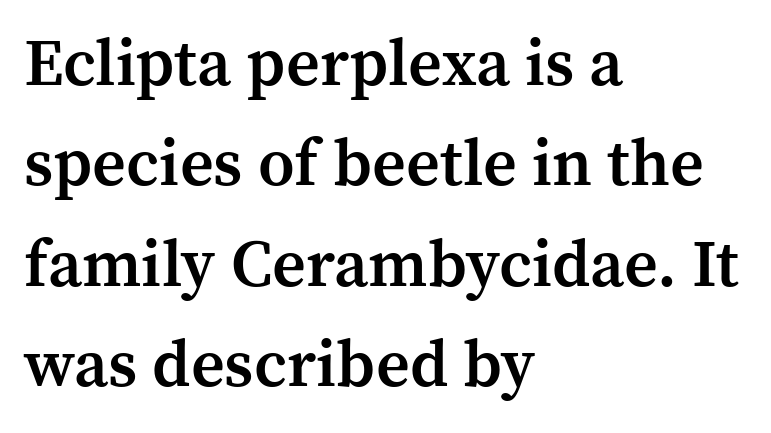
Q: Is the text bold? A: Semi-bold.
Q: Is the text italic (slanted)? A: No, it is upright.
Q: Is the typeface a serif or a sans-serif typeface? A: Serif.
Q: Is the text underlined? A: No.
Q: How is the paragraph aligned? A: Left-aligned.
Q: Is the spacing between letters normal or unusually wide? A: Normal.
Q: Is the spacing between lines tight, normal or loose? A: Normal.
Q: Width (condensed, normal, or wide)? A: Normal.
Q: Stroke contrast? A: Medium.
Q: x-height? A: Medium.
Q: Monospaced? A: No.
